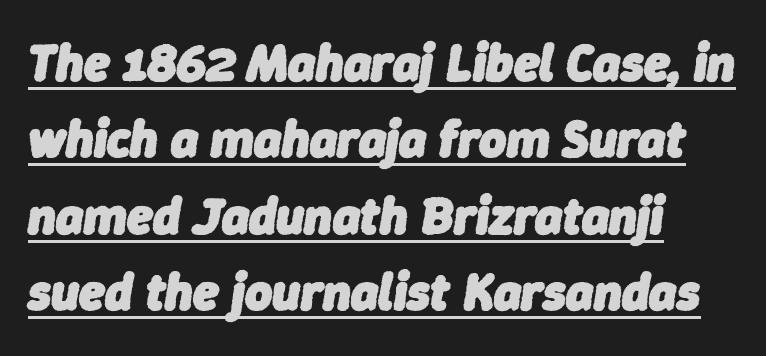
Is this a fixed-width face? No — the glyphs have proportional, varying widths. If you measured baseline to baseline, you'd find a middling distance. Somebody hit Ctrl+U on this one — the words are underlined. Every row of glyphs begins at an identical x-position on the left. Words appear dense and cohesive because spacing is normal. You can tell it's italic because the verticals aren't actually vertical.
